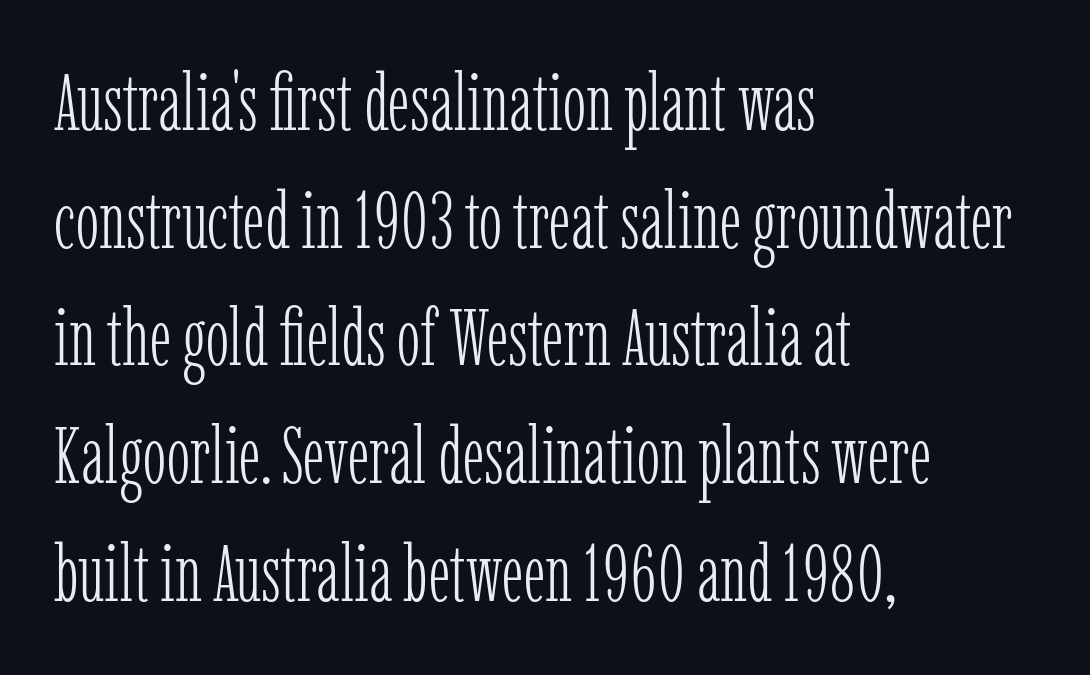
The image shows 79 px light, condensed serif type, upright; set left-aligned, normal line spacing (1.49x), normal letter spacing, not underlined; low stroke contrast and a medium x-height.
